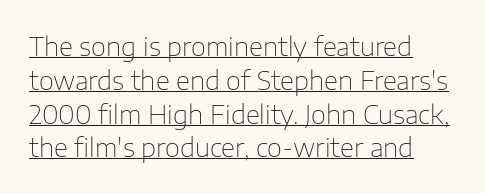
{"italic": "no", "bold": "no", "underline": "yes", "align": "left", "line_spacing": "normal", "line_spacing_ratio": 1.3, "letter_spacing": "normal", "letter_spacing_em": 0.0, "glyph_px": 26}
